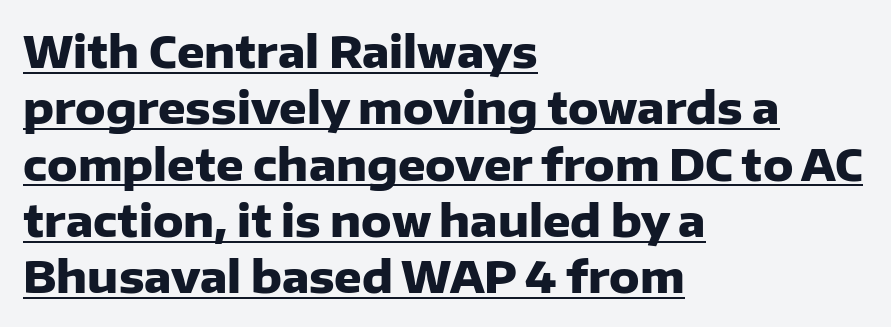
{"serif": "no", "italic": "no", "bold": "yes", "weight": "heavy", "width": "normal", "stroke_contrast": "low", "x_height": "medium", "monospaced": "no", "underline": "yes", "align": "left", "line_spacing": "normal", "line_spacing_ratio": 1.31, "letter_spacing": "normal", "letter_spacing_em": 0.0, "glyph_px": 43}
